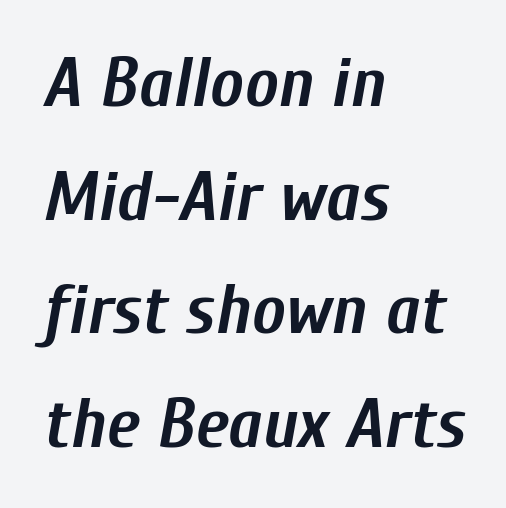
Q: Is the text bold? A: Yes.
Q: Is the text italic (slanted)? A: Yes, it leans right by about 10 degrees.
Q: Is the text underlined? A: No.
Q: How is the paragraph aligned? A: Left-aligned.
Q: Is the spacing between letters normal or unusually wide? A: Normal.
Q: Is the spacing between lines tight, normal or loose? A: Normal.
Q: Width (condensed, normal, or wide)? A: Condensed.
Q: Stroke contrast? A: Low.
Q: x-height? A: Medium.
Q: Monospaced? A: No.
